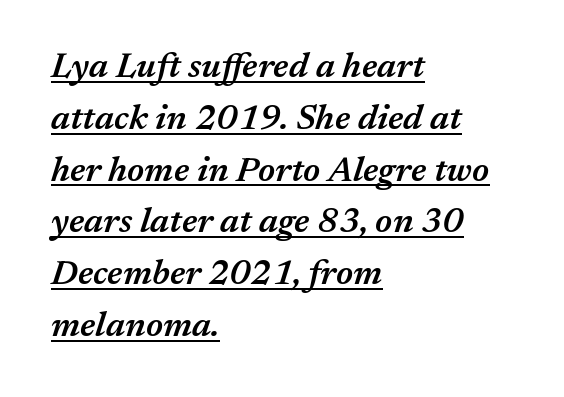
{"italic": "yes", "lean": "right", "slant_degrees": 17, "bold": "semi", "weight": "semibold", "width": "normal", "stroke_contrast": "medium", "x_height": "medium", "monospaced": "no", "underline": "yes", "align": "left", "line_spacing": "normal", "line_spacing_ratio": 1.48, "letter_spacing": "normal", "letter_spacing_em": 0.0, "glyph_px": 35}
